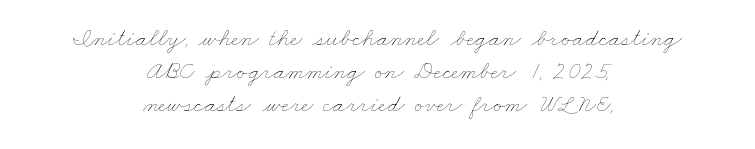
{"bold": "no", "underline": "no", "align": "center", "line_spacing": "normal", "line_spacing_ratio": 1.33, "letter_spacing": "normal", "letter_spacing_em": 0.0, "glyph_px": 25}
